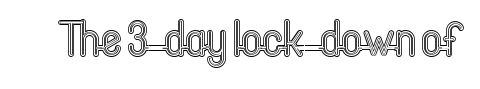
Q: Is the text italic (slanted)? A: No, it is upright.
Q: Is the text underlined? A: No.
Q: Is the spacing between letters normal or unusually wide? A: Normal.
Q: Width (condensed, normal, or wide)? A: Condensed.
Q: x-height? A: Medium.
Q: Monospaced? A: No.
